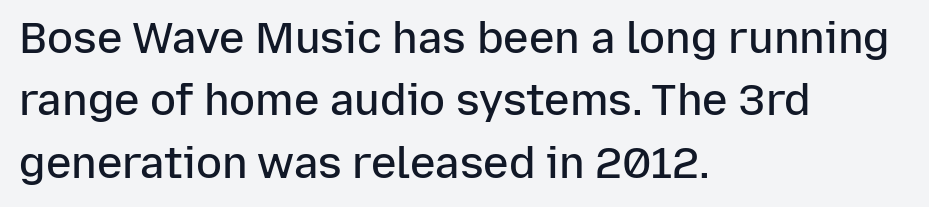
Is the block centered? No — it sits flush against the left margin. Beneath every word, the page is bare. Each new line begins a customary step beneath the previous one. On the weight axis this lands at semibold, roughly 600. Each word holds together tightly as a unit, with standard inter-letter gaps. Character widths vary here, with narrow letters taking less room than wide ones.
